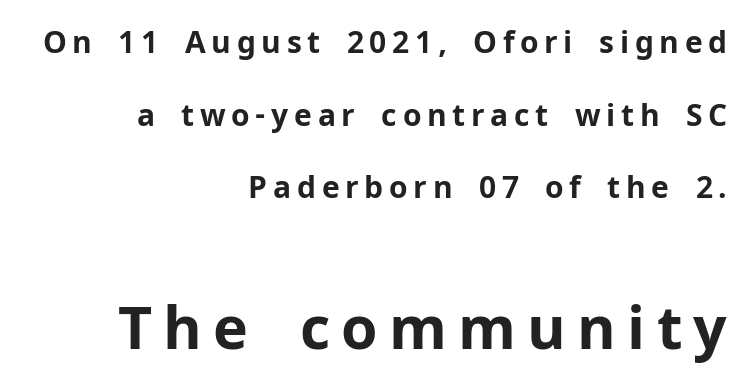
Q: Is the text bold? A: Yes.
Q: Is the text italic (slanted)? A: No, it is upright.
Q: Is the typeface a serif or a sans-serif typeface? A: Sans-serif.
Q: Is the text underlined? A: No.
Q: How is the paragraph aligned? A: Right-aligned.
Q: Is the spacing between lines tight, normal or loose? A: Loose.
Q: Which block of text is set in a larger size, the first (top) or the second (bottom)? A: The second (bottom) one.
Q: Width (condensed, normal, or wide)? A: Normal.
Q: Stroke contrast? A: Low.
Q: x-height? A: Medium.
Q: Monospaced? A: No.
